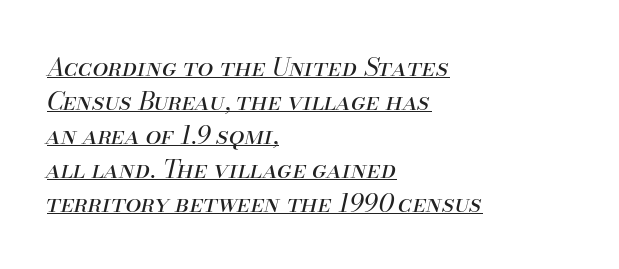
The image shows 25 px text type, italic (leaning right); set left-aligned, normal line spacing (1.36x), normal letter spacing, underlined.
